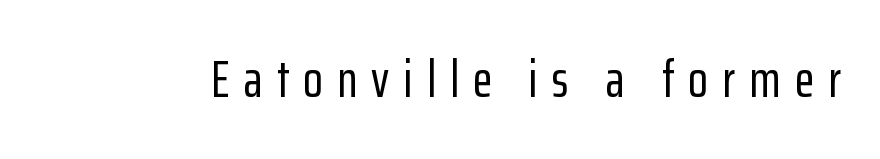
The image shows 51 px condensed sans-serif type, upright; set unusually wide letter spacing (+0.28 em), not underlined; low stroke contrast and a medium x-height.
